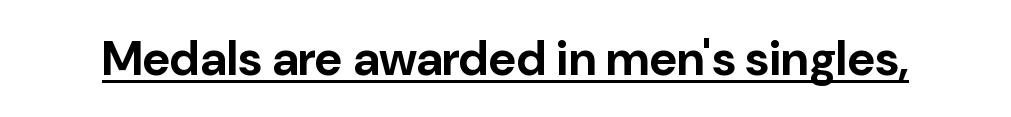
{"serif": "no", "italic": "no", "bold": "yes", "weight": "bold", "width": "normal", "stroke_contrast": "low", "x_height": "medium", "monospaced": "no", "underline": "yes", "letter_spacing": "normal", "letter_spacing_em": 0.0, "glyph_px": 48}
